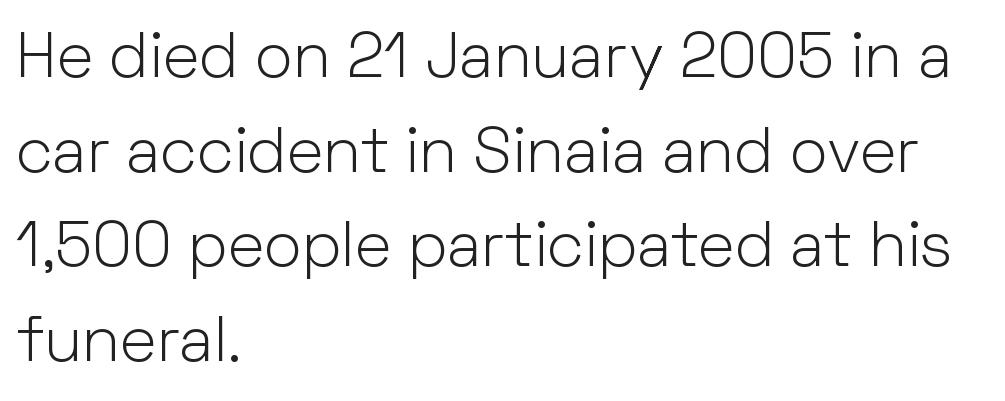
{"serif": "no", "italic": "no", "bold": "no", "weight": "light", "width": "normal", "stroke_contrast": "low", "x_height": "medium", "monospaced": "no", "underline": "no", "align": "left", "line_spacing": "normal", "line_spacing_ratio": 1.48, "letter_spacing": "normal", "letter_spacing_em": 0.0, "glyph_px": 64}
